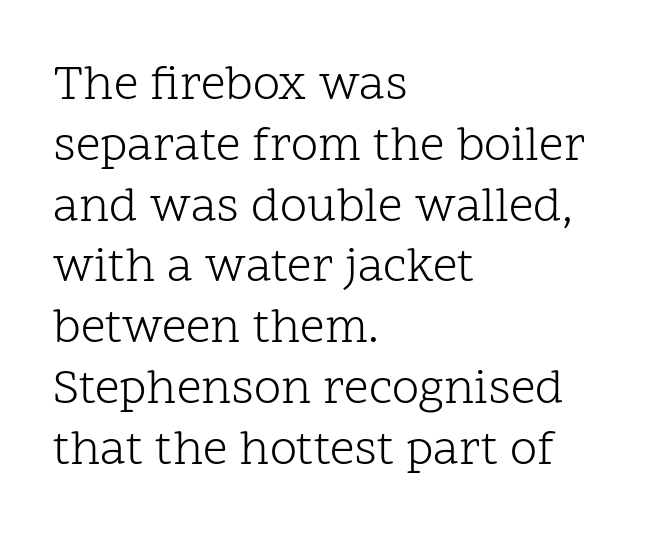
{"serif": "yes", "italic": "no", "bold": "no", "weight": "light", "width": "normal", "stroke_contrast": "low", "x_height": "medium", "monospaced": "no", "underline": "no", "align": "left", "line_spacing_ratio": 1.24, "letter_spacing": "normal", "letter_spacing_em": 0.0, "glyph_px": 49}
